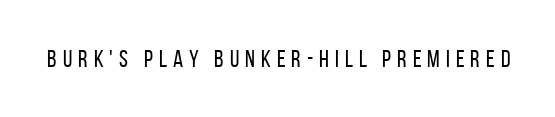
The image shows 24 px text type, upright; set unusually wide letter spacing (+0.25 em), not underlined.
